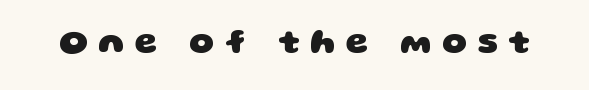
{"serif": "no", "bold": "yes", "weight": "heavy", "width": "wide", "stroke_contrast": "low", "x_height": "large", "monospaced": "no", "underline": "no", "letter_spacing": "wide", "letter_spacing_em": 0.3, "glyph_px": 35}
